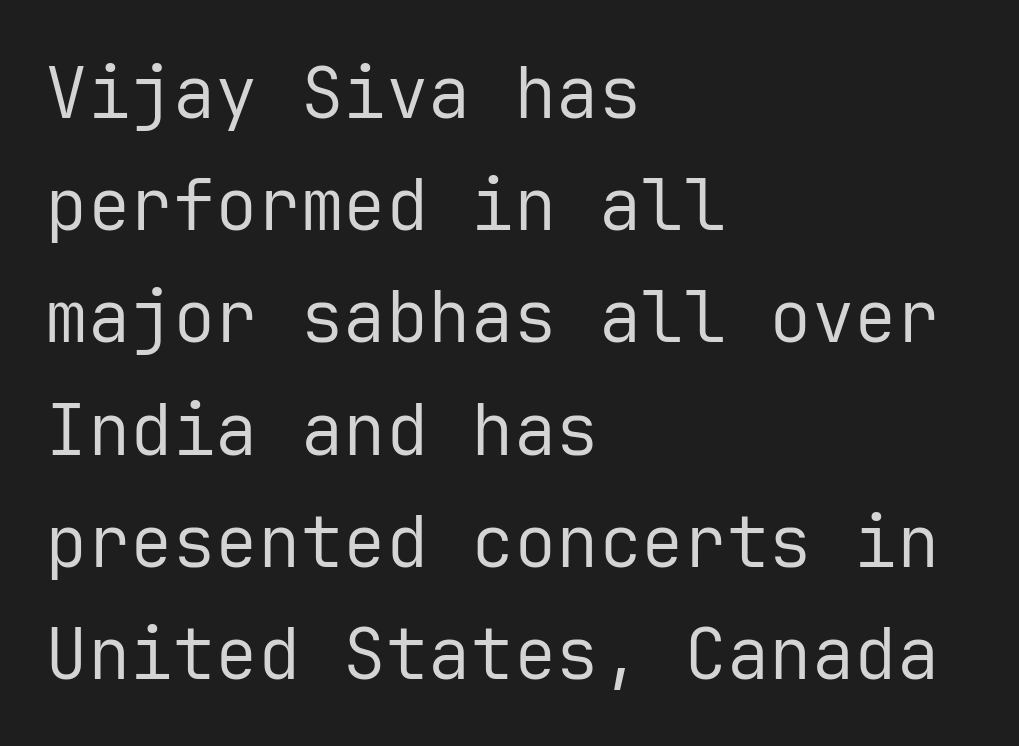
{"serif": "no", "italic": "no", "bold": "no", "weight": "regular", "width": "normal", "stroke_contrast": "low", "x_height": "medium", "monospaced": "yes", "underline": "no", "align": "left", "line_spacing": "normal", "line_spacing_ratio": 1.58, "letter_spacing": "normal", "letter_spacing_em": 0.0, "glyph_px": 71}
